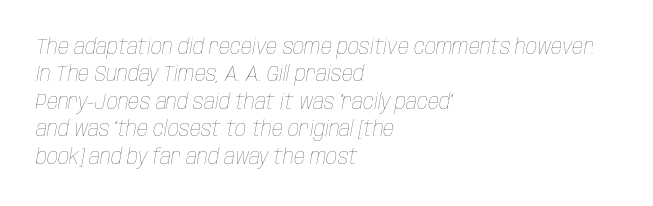
Q: Is the text bold? A: No.
Q: Is the text italic (slanted)? A: Yes, it leans right by about 10 degrees.
Q: Is the text underlined? A: No.
Q: How is the paragraph aligned? A: Left-aligned.
Q: Is the spacing between letters normal or unusually wide? A: Normal.
Q: Is the spacing between lines tight, normal or loose? A: Normal.
